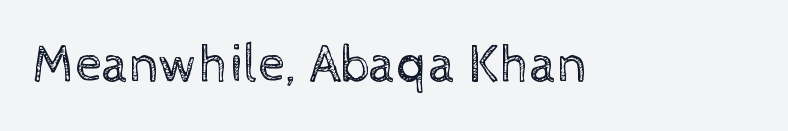
Weight class: somewhere from thin through regular. The rendering keeps characters at their native spacing. Does the lettering tilt? It doesn't — this is upright. Each letter keeps its own natural width here, so spacing adapts to shape. Each row of text sits above clean, open space.
